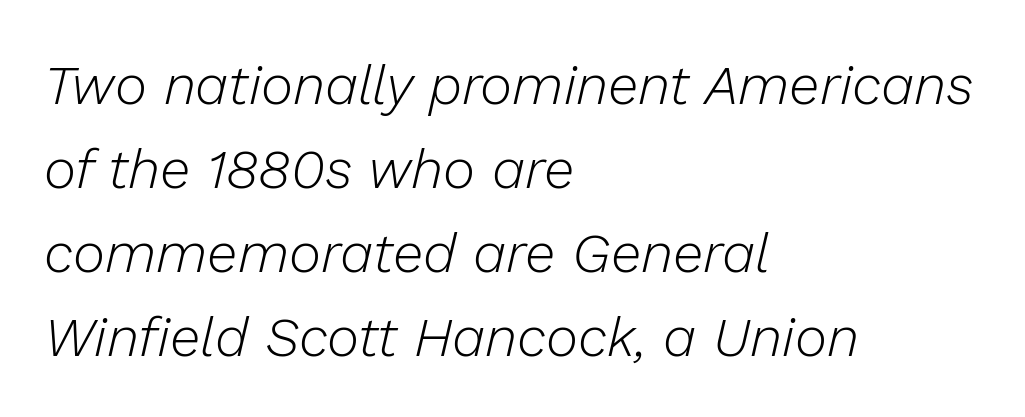
The image shows 55 px light type, italic (leaning right); set left-aligned, normal line spacing (1.53x), normal letter spacing, not underlined; low stroke contrast and a medium x-height.
